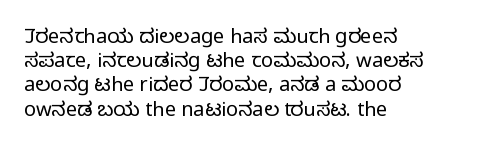
Tall strokes in this sample are plumb rather than angled. Decoration check: the copy has no underline. Words appear dense and cohesive because spacing is normal. The typesetter chose a ragged-right arrangement here.
